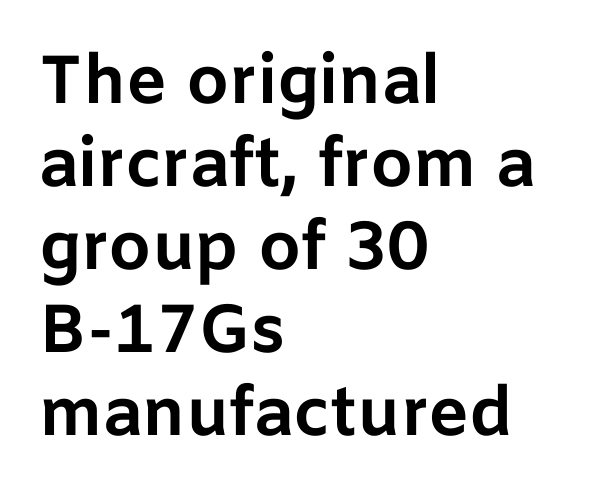
{"serif": "no", "italic": "no", "bold": "yes", "weight": "bold", "width": "normal", "stroke_contrast": "low", "x_height": "medium", "monospaced": "no", "underline": "no", "align": "left", "line_spacing_ratio": 1.22, "letter_spacing": "normal", "letter_spacing_em": 0.0, "glyph_px": 68}
